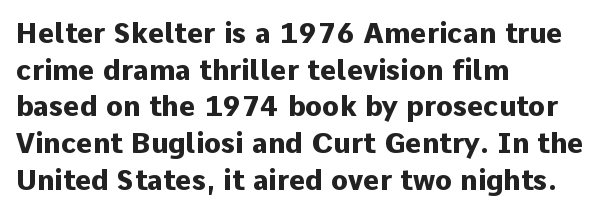
Think of a printed novel: that variable character pitch is what you see here. The lettering holds an erect, upright posture throughout. The passage shown has conventional tracking throughout. Every row of glyphs begins at an identical x-position on the left. The string is rendered with underlining switched off. Compared with an ordinary text face, these strokes are far heavier — a full bold.
